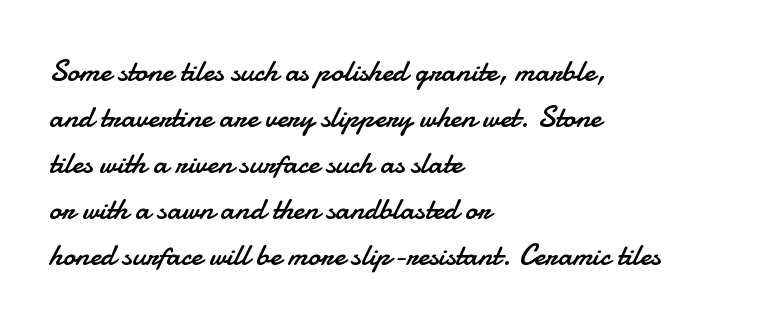
The image shows 31 px regular-weight sans-serif type; set left-aligned, normal line spacing (1.48x), normal letter spacing, not underlined; low stroke contrast and a small x-height.
